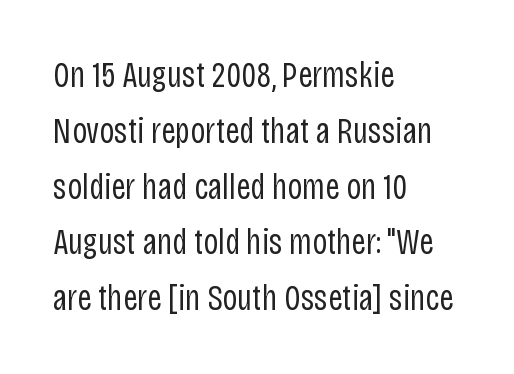
Q: Is the text bold? A: No.
Q: Is the text italic (slanted)? A: No, it is upright.
Q: Is the typeface a serif or a sans-serif typeface? A: Sans-serif.
Q: Is the text underlined? A: No.
Q: How is the paragraph aligned? A: Left-aligned.
Q: Is the spacing between letters normal or unusually wide? A: Normal.
Q: Is the spacing between lines tight, normal or loose? A: Normal.
Q: Width (condensed, normal, or wide)? A: Condensed.
Q: Stroke contrast? A: Low.
Q: x-height? A: Large.
Q: Monospaced? A: No.
